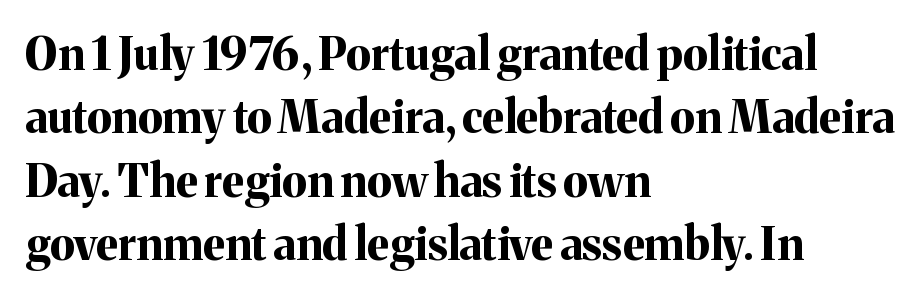
{"serif": "yes", "italic": "no", "bold": "yes", "weight": "bold", "width": "normal", "stroke_contrast": "medium", "x_height": "medium", "monospaced": "no", "underline": "no", "align": "left", "line_spacing": "normal", "line_spacing_ratio": 1.41, "letter_spacing": "normal", "letter_spacing_em": 0.0, "glyph_px": 45}
